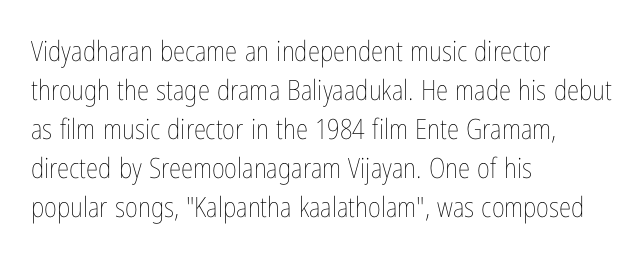
Q: Is the text bold? A: No.
Q: Is the text italic (slanted)? A: No, it is upright.
Q: Is the text underlined? A: No.
Q: How is the paragraph aligned? A: Left-aligned.
Q: Is the spacing between letters normal or unusually wide? A: Normal.
Q: Is the spacing between lines tight, normal or loose? A: Normal.
Q: Width (condensed, normal, or wide)? A: Condensed.
Q: Stroke contrast? A: Low.
Q: x-height? A: Medium.
Q: Monospaced? A: No.
